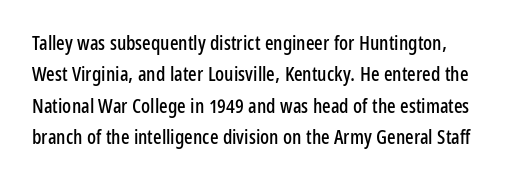
Glance below the letters and you will spot only blank space. Nope, not italic — everything's standing straight. Each new line begins a customary step beneath the previous one. Compared with typical body copy, the letter spacing here is the same.
